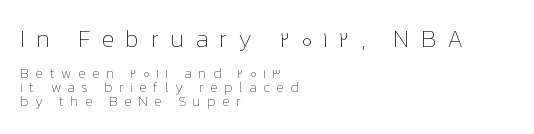
The lines are quadded left. Short note: letters widely spaced. Style check: upright. The strip under each line holds only bare page.
